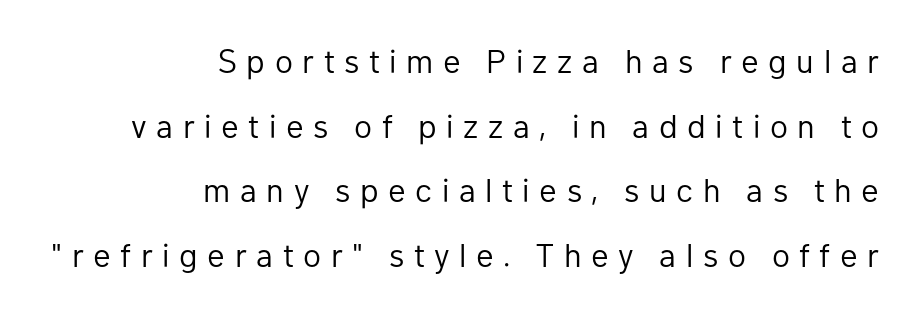
{"serif": "no", "italic": "no", "bold": "no", "weight": "regular", "width": "normal", "stroke_contrast": "low", "x_height": "medium", "monospaced": "no", "underline": "no", "align": "right", "line_spacing": "loose", "line_spacing_ratio": 1.96, "letter_spacing": "wide", "letter_spacing_em": 0.29, "glyph_px": 33}
